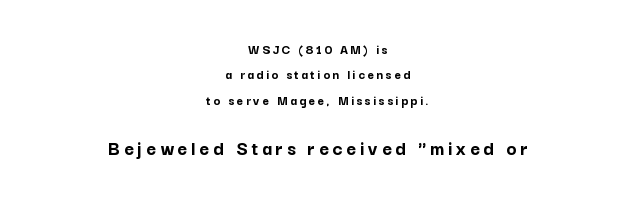
{"italic": "no", "bold": "yes", "underline": "no", "align": "center", "line_spacing_ratio": 1.81, "larger_block": "second", "size_ratio": 1.5, "glyph_px": 21}
